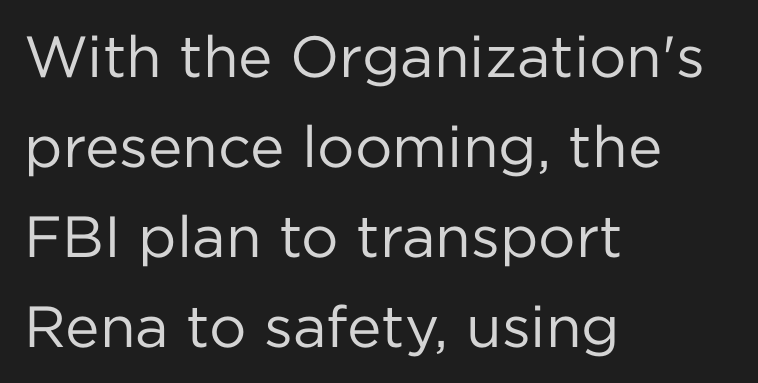
This sample uses a sans-serif face. Characters remain perfectly vertical along every line. Has an underline been added? It has not. Each stroke keeps to a modest, everyday thickness or less.
